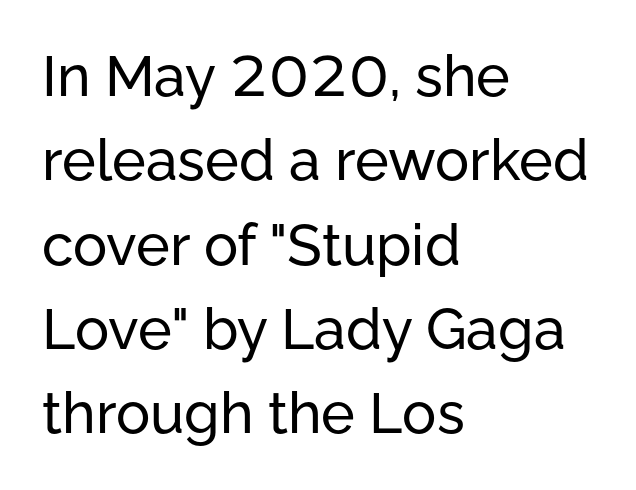
You could not count columns in this text — the font is proportionally spaced. The typeface chosen for these lines omits serifs. One glance says typical: line gaps are just what's usual. The horizontal fit of the characters is conventional and even. Every character sits straight up, as roman type does. The setting favours the left margin, as ordinary paragraphs usually do.
